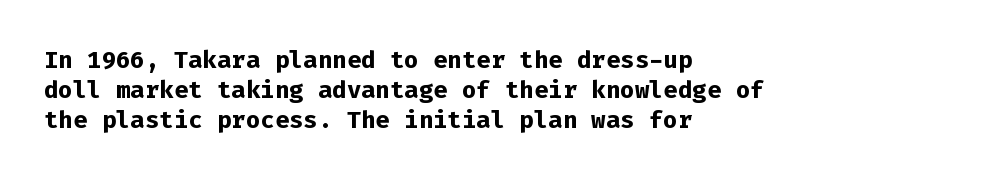
Every character sits straight up, as roman type does. This rendering uses left alignment, leaving the right contour irregular. Letters rest on an invisible, unmarked baseline. The passage shown has conventional tracking throughout. Pretty heavy lettering here — definitely bold.
